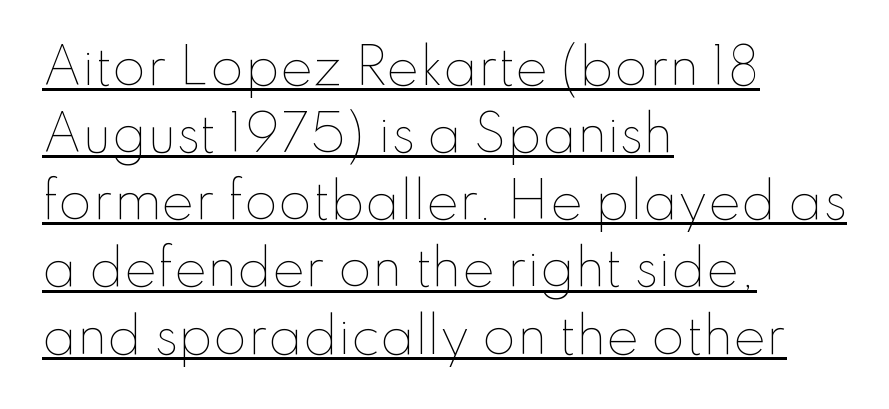
{"italic": "no", "bold": "no", "weight": "thin", "width": "normal", "stroke_contrast": "low", "x_height": "small", "monospaced": "no", "underline": "yes", "align": "left", "line_spacing": "normal", "line_spacing_ratio": 1.37, "letter_spacing": "normal", "letter_spacing_em": 0.0, "glyph_px": 49}
